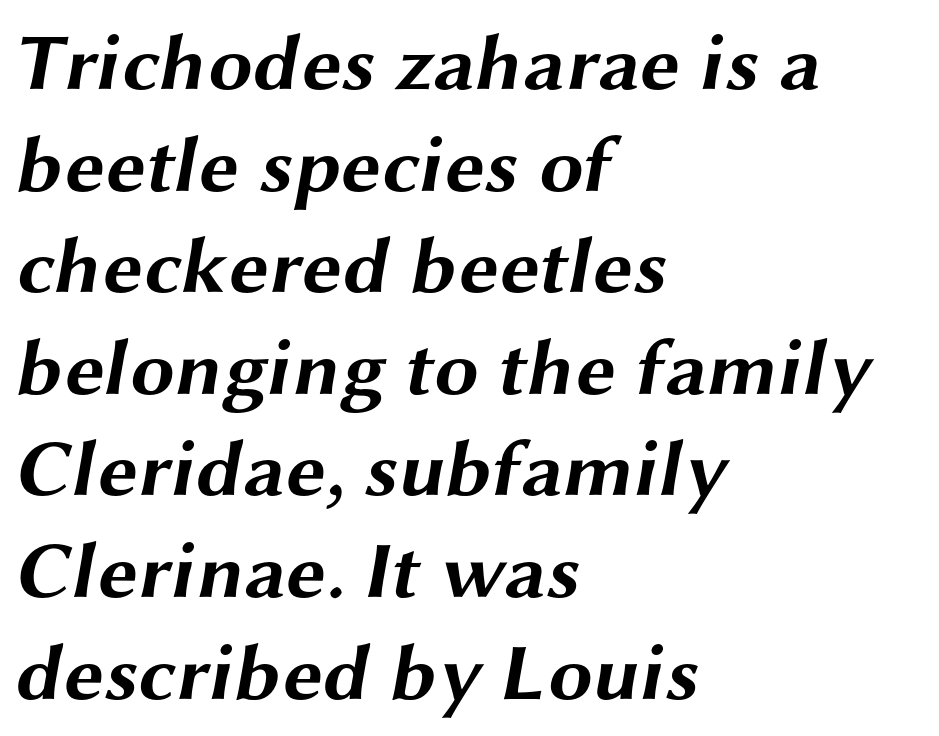
The image shows 80 px bold, wide sans-serif type; set left-aligned, normal line spacing (1.27x), normal letter spacing, not underlined; medium stroke contrast and a medium x-height.
